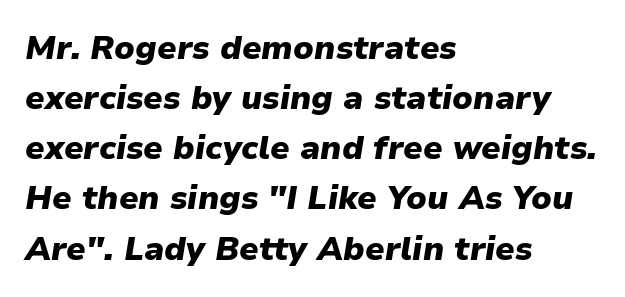
The lines sit at an ordinary, default distance from one another. An italicized treatment has been applied to the whole sample. The paragraph shown leans on its left margin. Note the varied advance widths — an 'i' is clearly narrower than an 'm'. Lines of text with bare space underneath.
